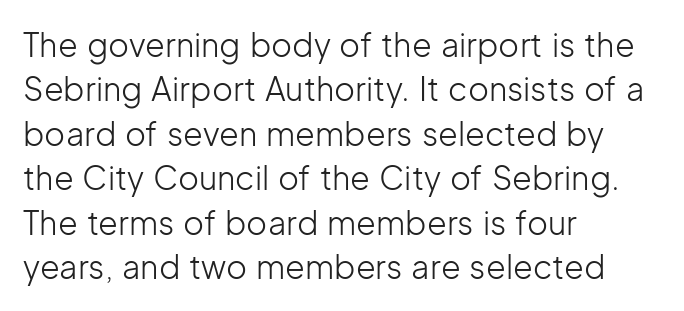
Q: Is the text bold? A: No.
Q: Is the text italic (slanted)? A: No, it is upright.
Q: Is the typeface a serif or a sans-serif typeface? A: Sans-serif.
Q: Is the text underlined? A: No.
Q: How is the paragraph aligned? A: Left-aligned.
Q: Is the spacing between letters normal or unusually wide? A: Normal.
Q: Is the spacing between lines tight, normal or loose? A: Normal.
Q: Width (condensed, normal, or wide)? A: Normal.
Q: Stroke contrast? A: Low.
Q: x-height? A: Medium.
Q: Monospaced? A: No.
